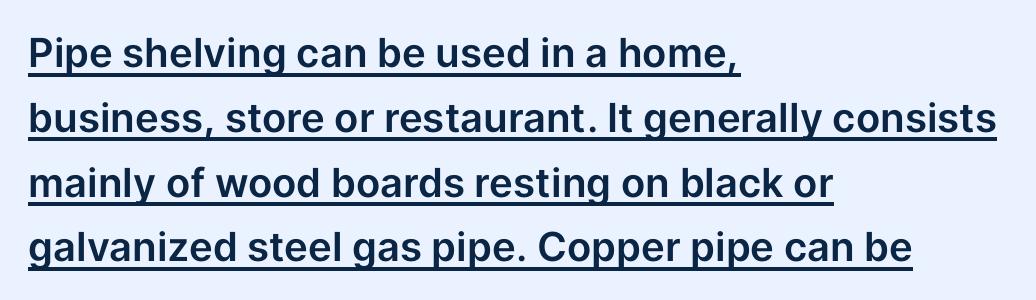
The image shows 40 px sans-serif type, upright; set left-aligned, normal line spacing (1.62x), normal letter spacing, underlined; low stroke contrast and a medium x-height.
